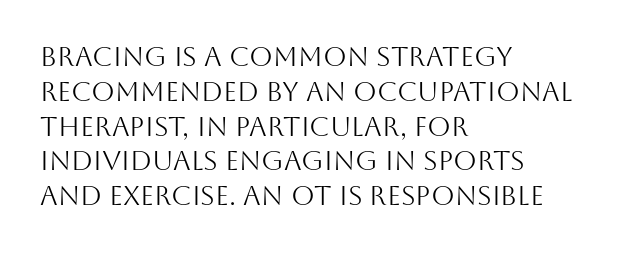
The image shows 27 px text type, upright; set left-aligned, normal line spacing (1.29x), normal letter spacing, not underlined.
